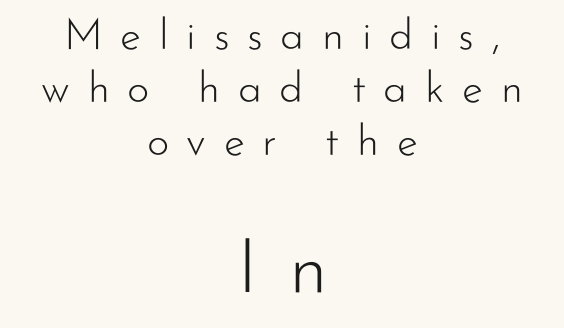
The image shows 76 px light sans-serif type, upright; set centered, line spacing 1.23x, unusually wide letter spacing (+0.41 em), not underlined; the second (bottom) block is 1.77x larger; low stroke contrast and a small x-height.
